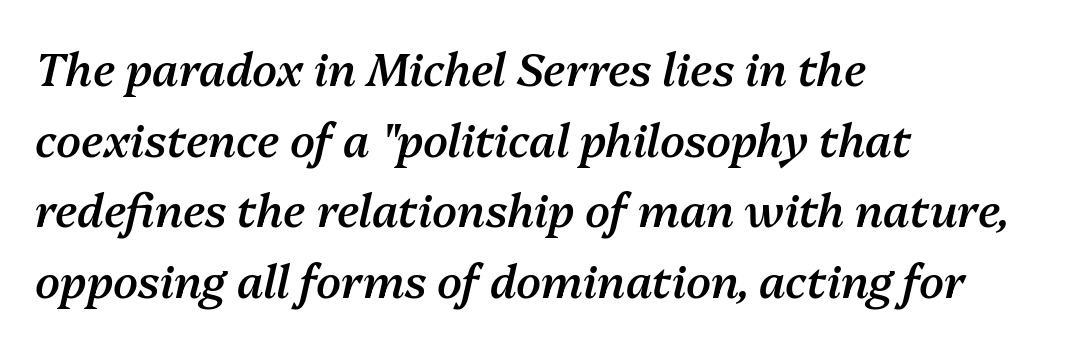
{"italic": "yes", "lean": "right", "slant_degrees": 13, "bold": "semi", "weight": "semibold", "width": "normal", "stroke_contrast": "medium", "x_height": "medium", "monospaced": "no", "underline": "no", "align": "left", "line_spacing": "normal", "line_spacing_ratio": 1.57, "letter_spacing": "normal", "letter_spacing_em": 0.0, "glyph_px": 45}
